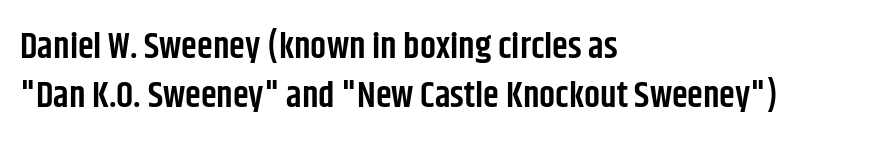
Caption: semibold face, moderately heavy strokes. Spacing verdict: proportional, widths tailored to each character. Decoration check: the copy has no underline. The typeface chosen for these lines omits serifs. This sample uses plain, unmodified letter spacing.
